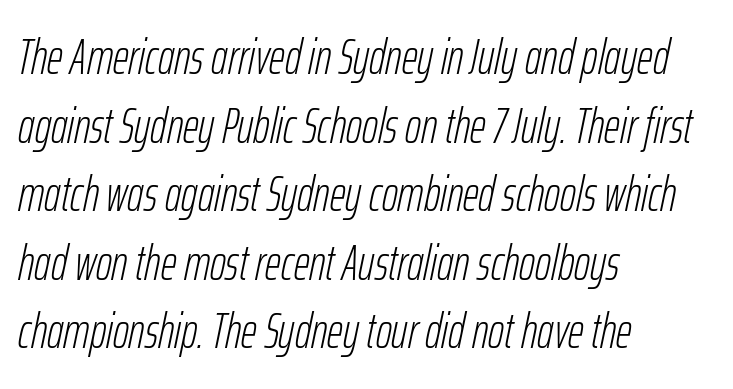
{"italic": "yes", "lean": "right", "slant_degrees": 12, "bold": "no", "weight": "light", "width": "condensed", "stroke_contrast": "low", "x_height": "medium", "monospaced": "no", "underline": "no", "align": "left", "line_spacing": "normal", "line_spacing_ratio": 1.4, "letter_spacing": "normal", "letter_spacing_em": 0.0, "glyph_px": 49}
